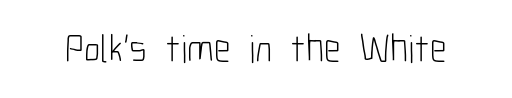
Q: Is the text bold? A: No.
Q: Is the text italic (slanted)? A: No, it is upright.
Q: Is the typeface a serif or a sans-serif typeface? A: Sans-serif.
Q: Is the text underlined? A: No.
Q: Is the spacing between letters normal or unusually wide? A: Normal.
Q: Width (condensed, normal, or wide)? A: Condensed.
Q: Stroke contrast? A: Low.
Q: x-height? A: Medium.
Q: Monospaced? A: No.
